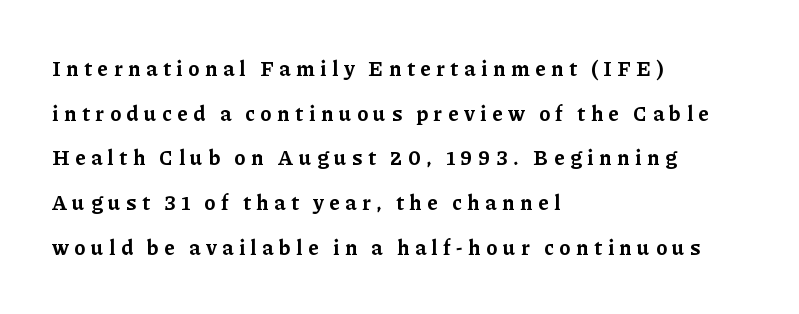
Q: Is the text bold? A: Yes.
Q: Is the text italic (slanted)? A: No, it is upright.
Q: Is the text underlined? A: No.
Q: How is the paragraph aligned? A: Left-aligned.
Q: Is the spacing between letters normal or unusually wide? A: Unusually wide.
Q: Is the spacing between lines tight, normal or loose? A: Loose.
